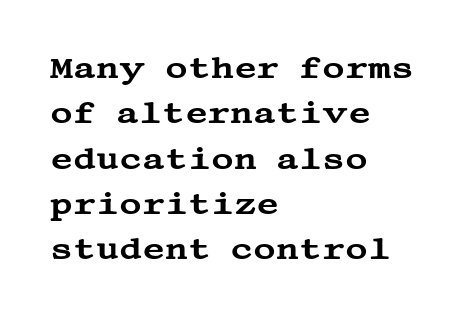
{"serif": "yes", "italic": "no", "width": "wide", "stroke_contrast": "medium", "x_height": "large", "underline": "no", "align": "left", "line_spacing": "normal", "line_spacing_ratio": 1.46, "letter_spacing": "normal", "letter_spacing_em": 0.0, "glyph_px": 31}
